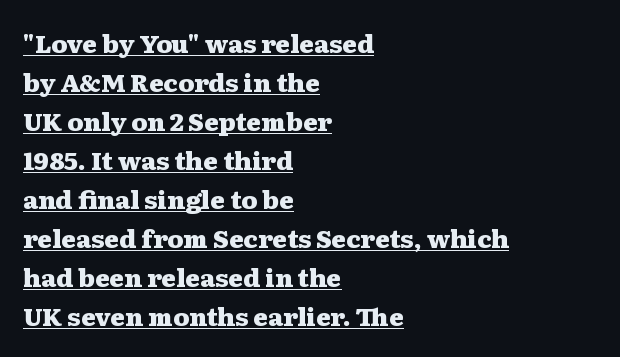
The image shows 25 px bold type, upright; set left-aligned, normal line spacing (1.56x), normal letter spacing, underlined.
